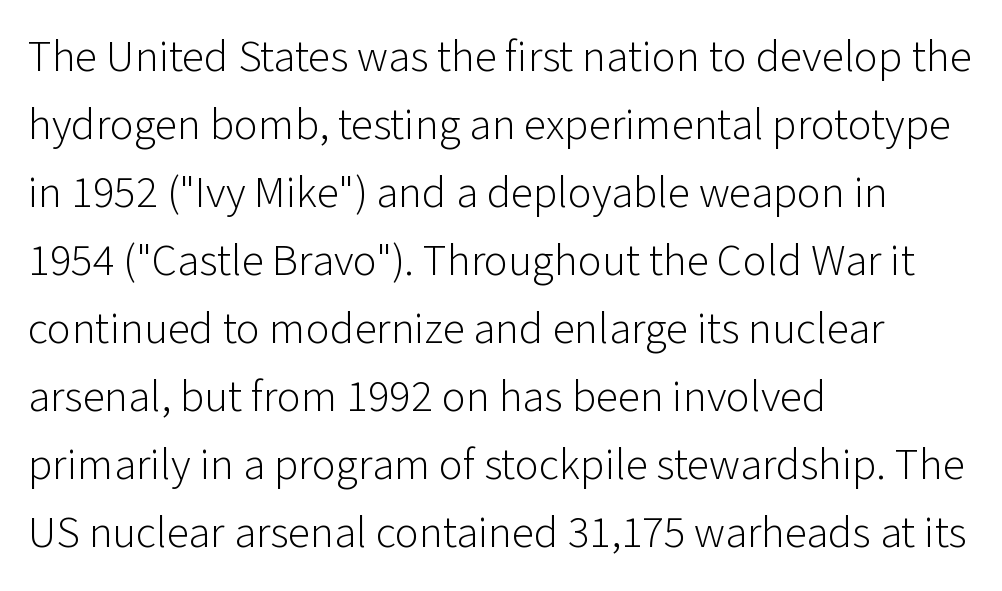
{"serif": "no", "italic": "no", "bold": "no", "weight": "light", "width": "normal", "stroke_contrast": "low", "x_height": "medium", "monospaced": "no", "underline": "no", "align": "left", "line_spacing": "normal", "line_spacing_ratio": 1.51, "letter_spacing": "normal", "letter_spacing_em": 0.0, "glyph_px": 45}
